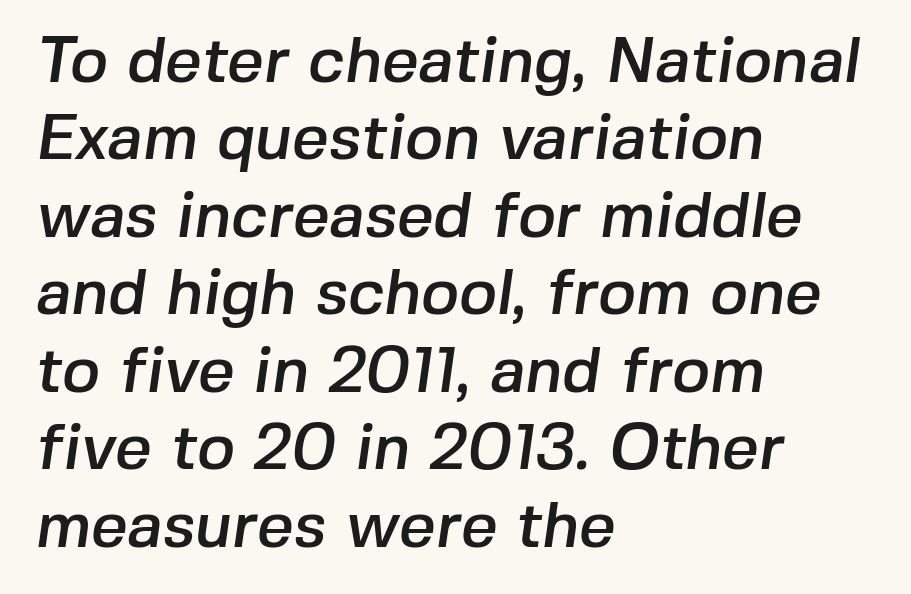
{"serif": "no", "width": "normal", "stroke_contrast": "low", "x_height": "medium", "monospaced": "no", "underline": "no", "align": "left", "line_spacing_ratio": 1.21, "letter_spacing": "normal", "letter_spacing_em": 0.0, "glyph_px": 64}
